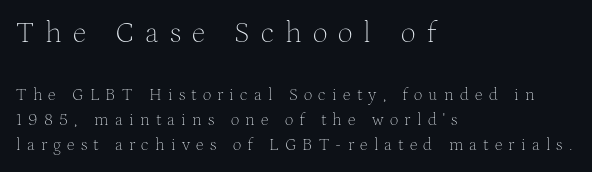
The image shows 30 px thin serif type, upright; set left-aligned, normal line spacing (1.49x), unusually wide letter spacing (+0.37 em), not underlined; the first (top) block is 1.76x larger; medium stroke contrast and a medium x-height.
